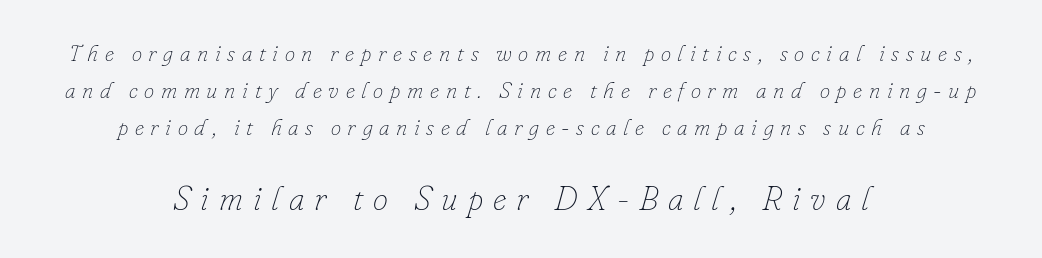
Q: Is the text bold? A: No.
Q: Is the text italic (slanted)? A: Yes, it leans right by about 16 degrees.
Q: Is the text underlined? A: No.
Q: How is the paragraph aligned? A: Centered.
Q: Is the spacing between letters normal or unusually wide? A: Unusually wide.
Q: Is the spacing between lines tight, normal or loose? A: Normal.
Q: Which block of text is set in a larger size, the first (top) or the second (bottom)? A: The second (bottom) one.
Q: Width (condensed, normal, or wide)? A: Normal.
Q: Stroke contrast? A: Low.
Q: x-height? A: Small.
Q: Monospaced? A: No.
